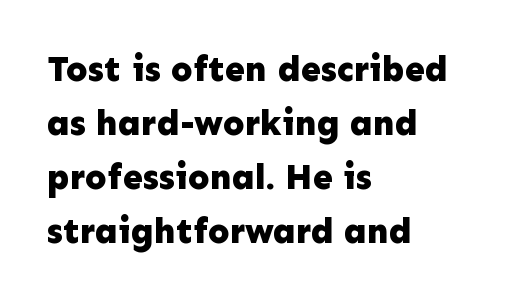
The image shows 36 px bold sans-serif type, upright; set left-aligned, normal line spacing (1.5x), normal letter spacing, not underlined; low stroke contrast and a medium x-height.
